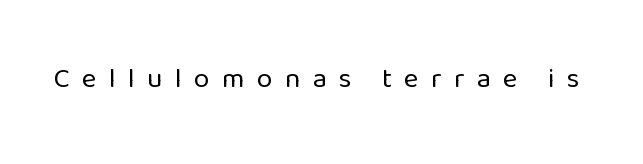
A typesetter would label this face a sans. This is the regular roman posture of the typeface. No heavy texture on the line: the type isn't bold. Letter spacing: wide. The area under the type is left untouched.
